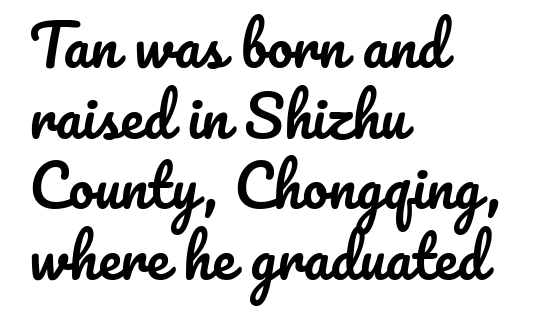
{"width": "normal", "stroke_contrast": "low", "x_height": "small", "monospaced": "no", "underline": "no", "align": "left", "line_spacing_ratio": 1.24, "letter_spacing": "normal", "letter_spacing_em": 0.0, "glyph_px": 57}
